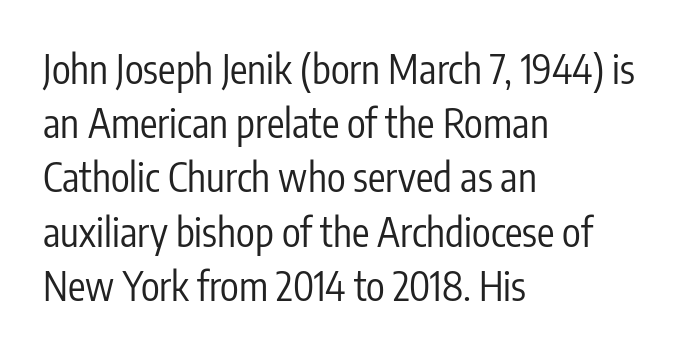
Q: Is the text bold? A: No.
Q: Is the text italic (slanted)? A: No, it is upright.
Q: Is the typeface a serif or a sans-serif typeface? A: Sans-serif.
Q: Is the text underlined? A: No.
Q: How is the paragraph aligned? A: Left-aligned.
Q: Is the spacing between letters normal or unusually wide? A: Normal.
Q: Is the spacing between lines tight, normal or loose? A: Normal.
Q: Width (condensed, normal, or wide)? A: Condensed.
Q: Stroke contrast? A: Low.
Q: x-height? A: Medium.
Q: Monospaced? A: No.
